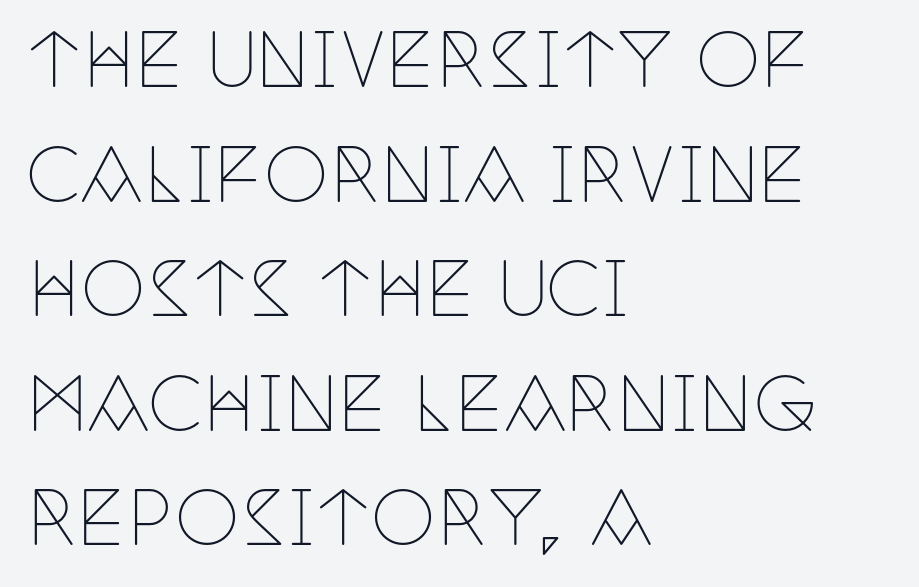
{"serif": "yes", "italic": "no", "bold": "no", "weight": "thin", "width": "condensed", "stroke_contrast": "low", "x_height": "large", "monospaced": "no", "underline": "no", "align": "left", "line_spacing": "normal", "line_spacing_ratio": 1.57, "letter_spacing": "normal", "letter_spacing_em": 0.0, "glyph_px": 73}
